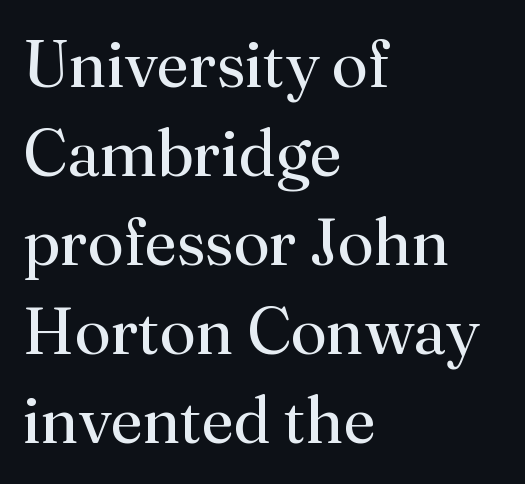
This rendering features lettering with no underline. These glyphs show unthickened strokes, regular width or finer. There is no visible air inserted between adjacent glyphs. The typesetter chose a ragged-right arrangement here. The passage shown is typeset with a serif family. Rendered with straight, roman letterforms.
